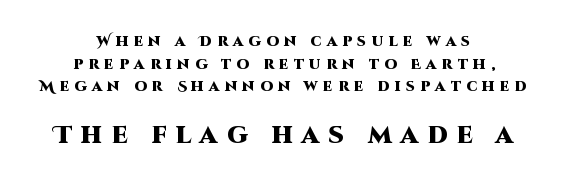
Q: Is the text bold? A: Yes.
Q: Is the text italic (slanted)? A: No, it is upright.
Q: Is the text underlined? A: No.
Q: How is the paragraph aligned? A: Centered.
Q: Is the spacing between letters normal or unusually wide? A: Unusually wide.
Q: Is the spacing between lines tight, normal or loose? A: Normal.
Q: Which block of text is set in a larger size, the first (top) or the second (bottom)? A: The second (bottom) one.
